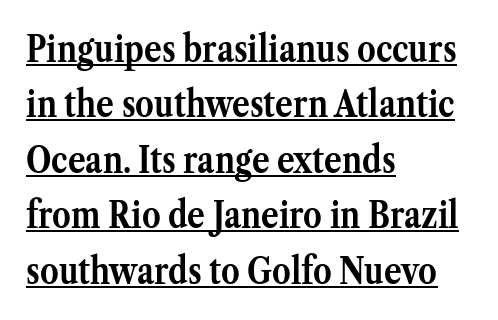
As a designer I'd log this as weight 700, bold. This sample is left-justified, so line endings fall wherever the words run out. What decoration does the sample have? An underline. Does the leading feel generous? No, just average.
